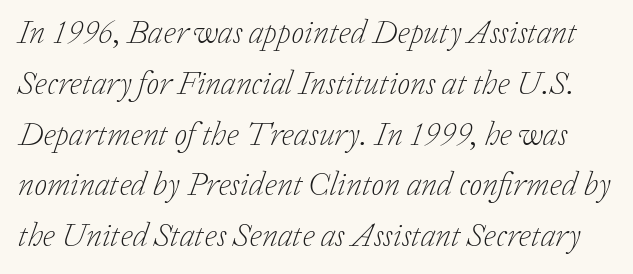
Q: Is the text bold? A: No.
Q: Is the text italic (slanted)? A: Yes, it leans right by about 20 degrees.
Q: Is the typeface a serif or a sans-serif typeface? A: Serif.
Q: Is the text underlined? A: No.
Q: Is the spacing between letters normal or unusually wide? A: Normal.
Q: Is the spacing between lines tight, normal or loose? A: Normal.
Q: Width (condensed, normal, or wide)? A: Normal.
Q: Stroke contrast? A: Low.
Q: x-height? A: Medium.
Q: Monospaced? A: No.
